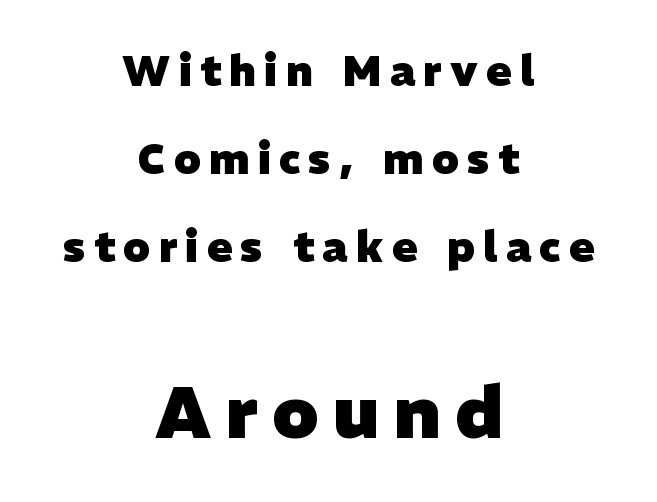
The image shows 73 px heavy sans-serif type; set centered, loose line spacing (2.09x), unusually wide letter spacing (+0.2 em), not underlined; the second (bottom) block is 1.74x larger; low stroke contrast and a medium x-height.
